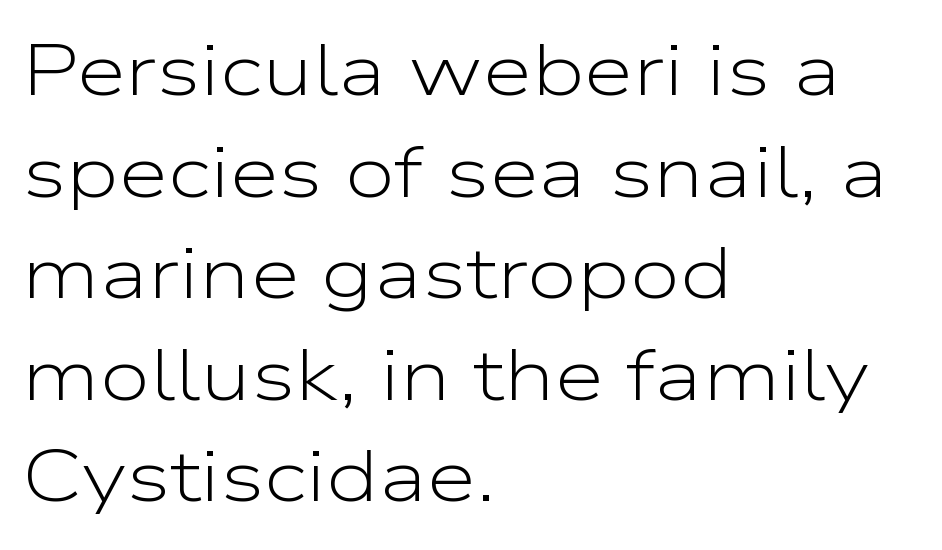
The image shows 72 px light, wide sans-serif type, upright; set left-aligned, normal line spacing (1.41x), normal letter spacing, not underlined; low stroke contrast and a medium x-height.
